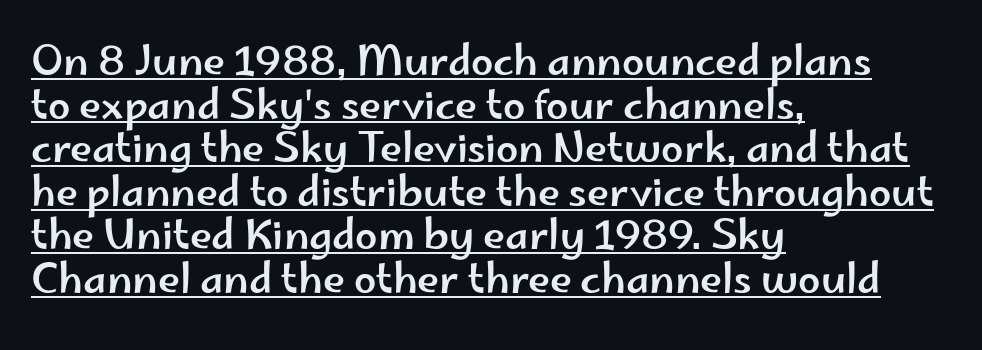
Q: Is the text italic (slanted)? A: No, it is upright.
Q: Is the typeface a serif or a sans-serif typeface? A: Sans-serif.
Q: Is the text underlined? A: Yes.
Q: How is the paragraph aligned? A: Left-aligned.
Q: Is the spacing between letters normal or unusually wide? A: Normal.
Q: Is the spacing between lines tight, normal or loose? A: Tight.
Q: Width (condensed, normal, or wide)? A: Wide.
Q: Stroke contrast? A: Low.
Q: x-height? A: Small.
Q: Monospaced? A: No.
